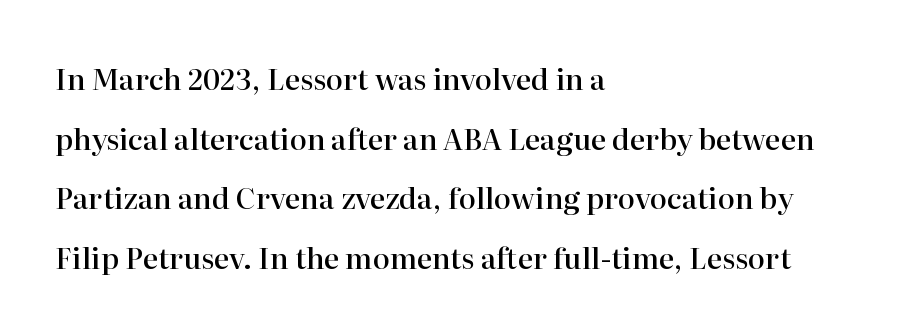
Q: Is the text bold? A: Semi-bold.
Q: Is the text italic (slanted)? A: No, it is upright.
Q: Is the typeface a serif or a sans-serif typeface? A: Serif.
Q: Is the text underlined? A: No.
Q: How is the paragraph aligned? A: Left-aligned.
Q: Is the spacing between letters normal or unusually wide? A: Normal.
Q: Is the spacing between lines tight, normal or loose? A: Loose.
Q: Width (condensed, normal, or wide)? A: Normal.
Q: Stroke contrast? A: High.
Q: x-height? A: Medium.
Q: Monospaced? A: No.
